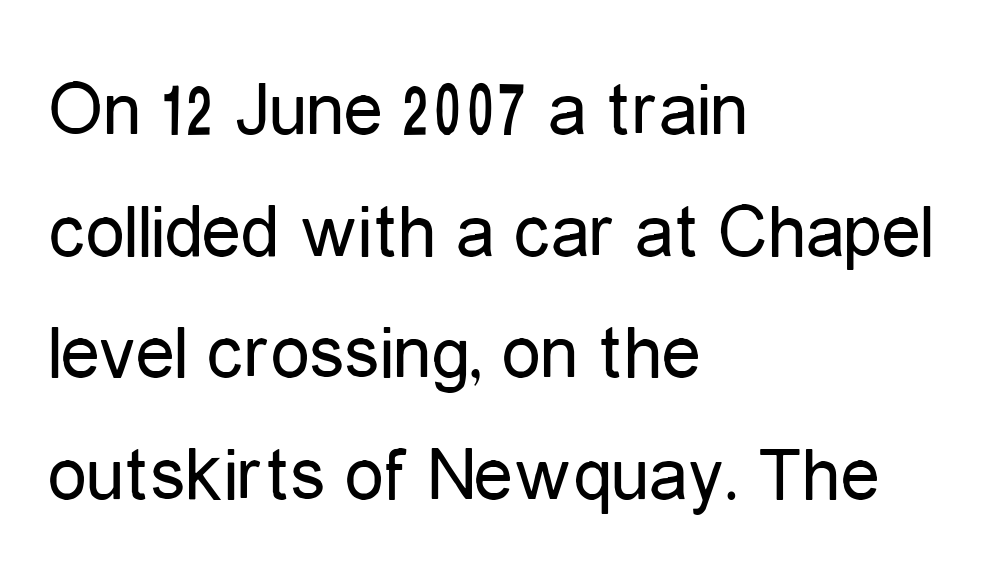
Looks like regular typesetting: each glyph gets only the width it needs. Caption: face not bold, strokes unweighted. A typesetter would call this leading conventional body-copy spacing. The face used here is a sans, in the tradition of grotesques and geometrics.
